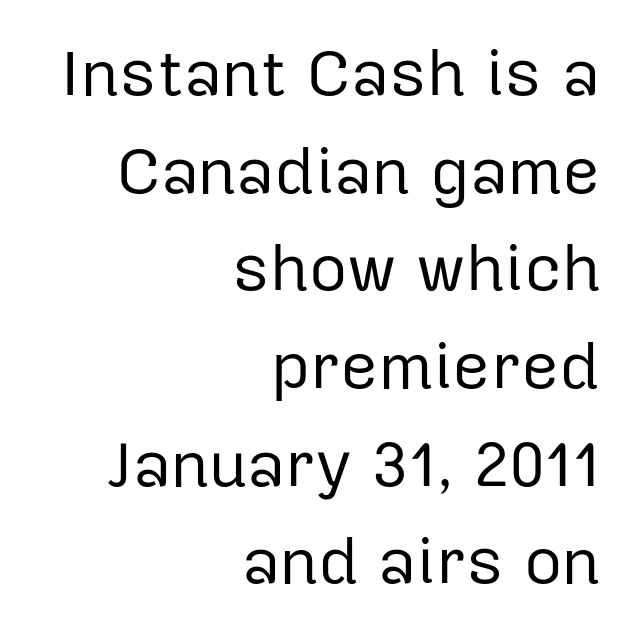
Q: Is the text bold? A: No.
Q: Is the text italic (slanted)? A: No, it is upright.
Q: Is the typeface a serif or a sans-serif typeface? A: Sans-serif.
Q: Is the text underlined? A: No.
Q: How is the paragraph aligned? A: Right-aligned.
Q: Is the spacing between letters normal or unusually wide? A: Normal.
Q: Is the spacing between lines tight, normal or loose? A: Normal.
Q: Width (condensed, normal, or wide)? A: Normal.
Q: Stroke contrast? A: Low.
Q: x-height? A: Medium.
Q: Monospaced? A: No.
